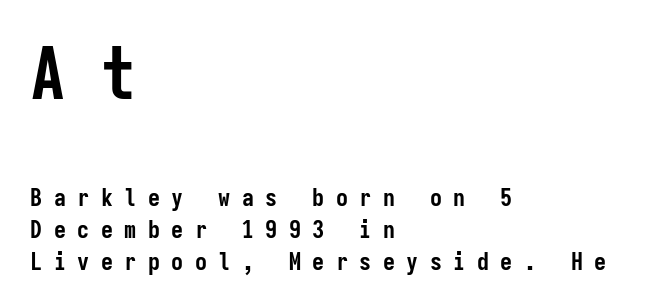
Two sizes are in play, and the larger belongs to the first block. Substantial extra tracking has been applied to these lines. Tall strokes in this sample are plumb rather than angled. Is the type bold? Yes — the strokes are clearly thick and heavy. Unlike a traditional serif, this face leaves its strokes unadorned. Notice how descenders clear the ascenders below comfortably — that's standard leading.
